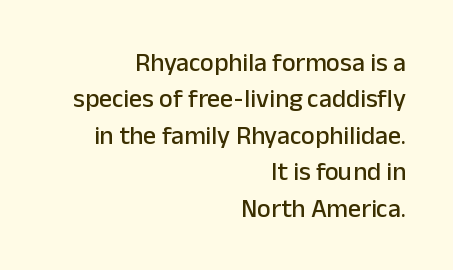
Q: Is the text italic (slanted)? A: No, it is upright.
Q: Is the text underlined? A: No.
Q: How is the paragraph aligned? A: Right-aligned.
Q: Is the spacing between letters normal or unusually wide? A: Normal.
Q: Is the spacing between lines tight, normal or loose? A: Normal.
